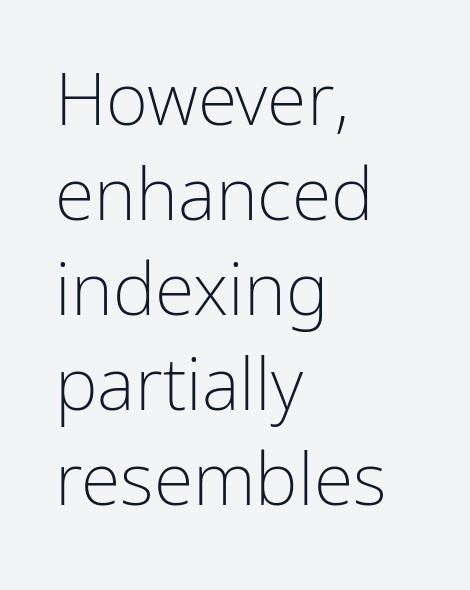
Q: Is the text bold? A: No.
Q: Is the text italic (slanted)? A: No, it is upright.
Q: Is the typeface a serif or a sans-serif typeface? A: Sans-serif.
Q: Is the text underlined? A: No.
Q: How is the paragraph aligned? A: Left-aligned.
Q: Is the spacing between letters normal or unusually wide? A: Normal.
Q: Is the spacing between lines tight, normal or loose? A: Normal.
Q: Width (condensed, normal, or wide)? A: Condensed.
Q: Stroke contrast? A: Low.
Q: x-height? A: Medium.
Q: Monospaced? A: No.
